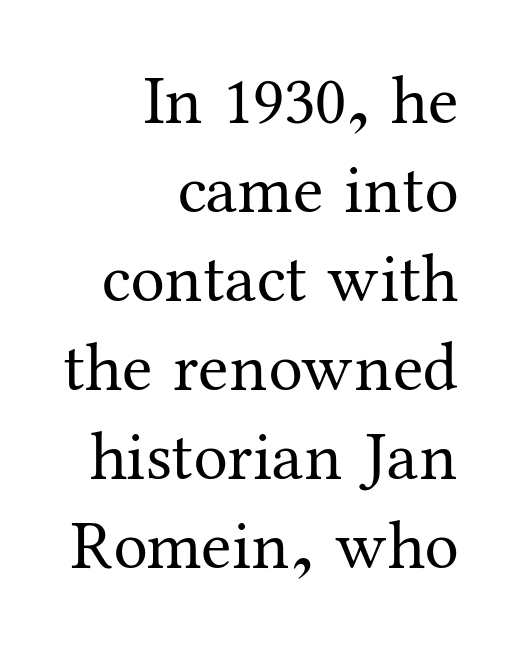
The image shows 69 px regular-weight serif type, upright; set right-aligned, normal line spacing (1.29x), normal letter spacing, not underlined; medium stroke contrast and a medium x-height.
